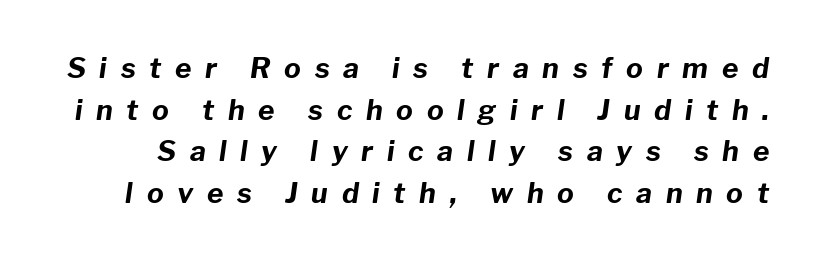
Letters rest on an invisible, unmarked baseline. The type is letterspaced generously, with wide tracking. Yep, that's italic — everything's leaning. Do the characters align in a grid? No, the font is proportional. The characters look thick and weighty, a clear bold. Reading down the column, the eye jumps a familiar distance to each next line.
